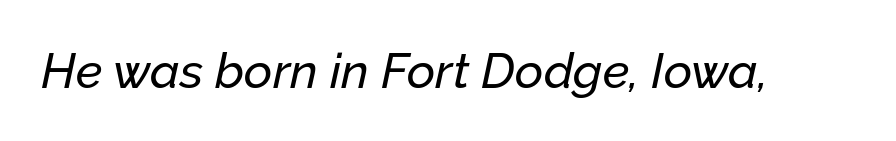
The image shows 49 px text type, italic (leaning right); set normal letter spacing, not underlined; low stroke contrast and a medium x-height.
